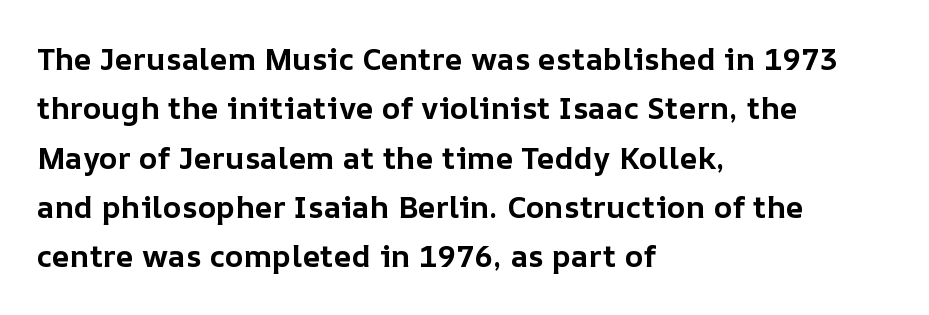
{"italic": "no", "bold": "yes", "weight": "bold", "width": "normal", "stroke_contrast": "low", "x_height": "medium", "monospaced": "no", "underline": "no", "align": "left", "line_spacing": "normal", "line_spacing_ratio": 1.59, "letter_spacing": "normal", "letter_spacing_em": 0.0, "glyph_px": 31}
